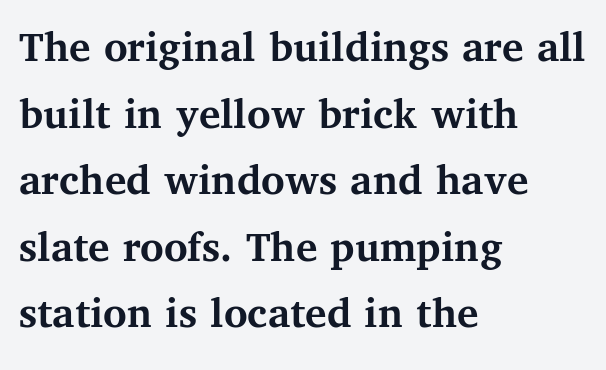
{"serif": "yes", "italic": "no", "bold": "yes", "weight": "semibold", "width": "normal", "stroke_contrast": "medium", "x_height": "medium", "monospaced": "no", "underline": "no", "align": "left", "line_spacing": "normal", "line_spacing_ratio": 1.48, "letter_spacing": "normal", "letter_spacing_em": 0.0, "glyph_px": 45}
